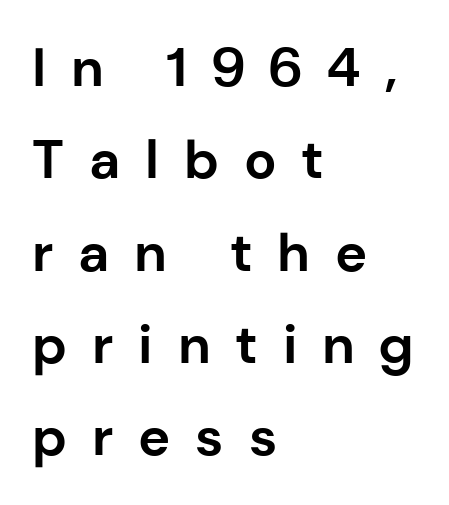
A sans-serif font was chosen for this passage. Summary of weight: heavy, a full bold. A typesetter would mark this as roman, not italic. The tracking reads as deliberately expanded to a designer's eye. Is this a fixed-width face? No — the glyphs have proportional, varying widths. Every row of glyphs begins at an identical x-position on the left.
